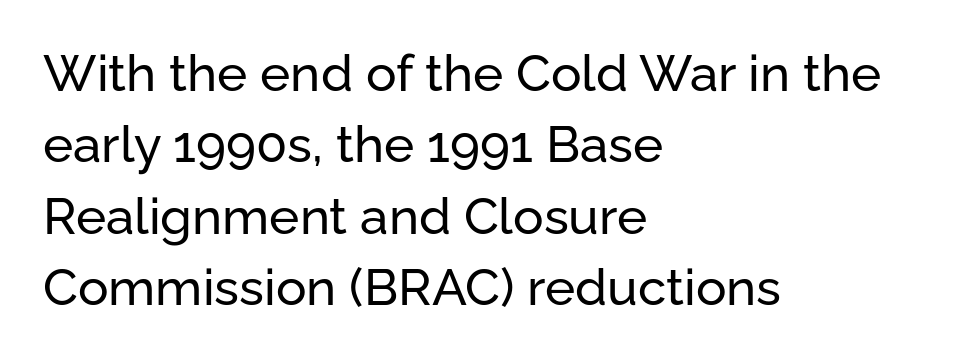
Note the varied advance widths — an 'i' is clearly narrower than an 'm'. Words float on clear page, feet unadorned. Nothing unusual about the tracking: characters are spaced as the font intends. Upright lettering throughout. One glance says typical: line gaps are just what's usual. Typeset ragged right — the left edge is the straight one.
